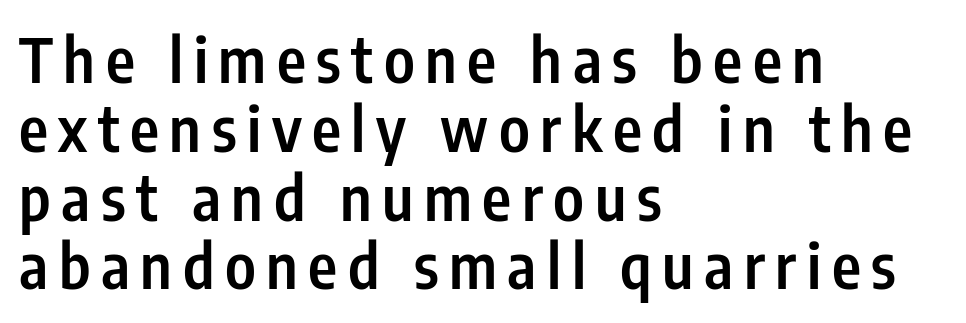
Does the leading feel generous? Not at all — it's pinched. Each glyph is drawn with semibold strokes, heavier than normal yet not fully bold. Alignment: flush left. The glyphs in this specimen are sans serif. These lines are rendered in a variable-pitch font.
